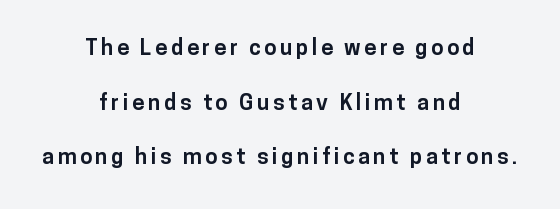
{"italic": "no", "bold": "yes", "underline": "no", "align": "center", "line_spacing": "loose", "line_spacing_ratio": 2.48, "glyph_px": 22}
